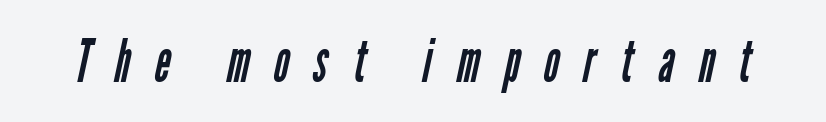
{"serif": "no", "bold": "no", "weight": "regular", "width": "condensed", "stroke_contrast": "low", "x_height": "medium", "monospaced": "no", "underline": "no", "letter_spacing": "wide", "letter_spacing_em": 0.41, "glyph_px": 60}
